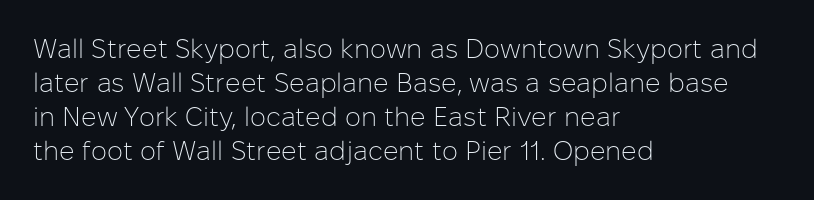
Q: Is the text bold? A: No.
Q: Is the text italic (slanted)? A: No, it is upright.
Q: Is the text underlined? A: No.
Q: How is the paragraph aligned? A: Left-aligned.
Q: Is the spacing between letters normal or unusually wide? A: Normal.
Q: Is the spacing between lines tight, normal or loose? A: Normal.
